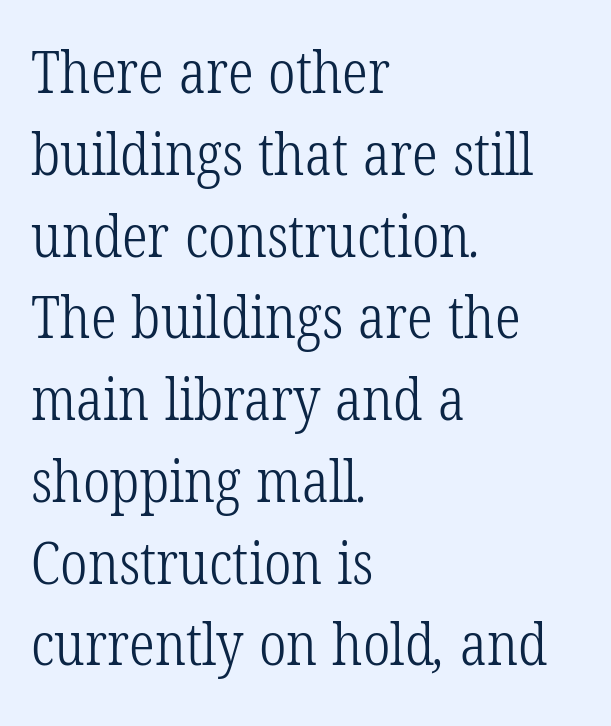
Q: Is the text bold? A: No.
Q: Is the typeface a serif or a sans-serif typeface? A: Serif.
Q: Is the text underlined? A: No.
Q: How is the paragraph aligned? A: Left-aligned.
Q: Is the spacing between letters normal or unusually wide? A: Normal.
Q: Is the spacing between lines tight, normal or loose? A: Normal.
Q: Width (condensed, normal, or wide)? A: Condensed.
Q: Stroke contrast? A: Low.
Q: x-height? A: Medium.
Q: Monospaced? A: No.
